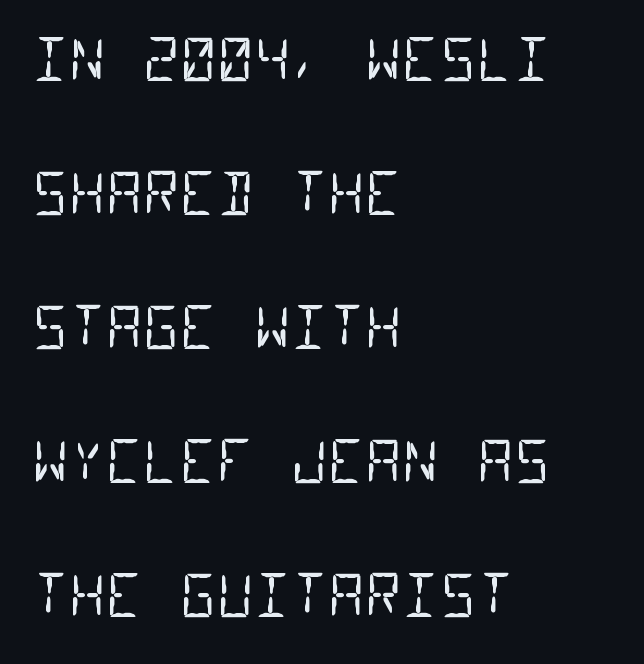
{"serif": "no", "bold": "no", "weight": "regular", "width": "condensed", "stroke_contrast": "low", "x_height": "large", "monospaced": "yes", "underline": "no", "align": "left", "line_spacing": "loose", "line_spacing_ratio": 2.35, "letter_spacing": "normal", "letter_spacing_em": 0.0, "glyph_px": 57}
